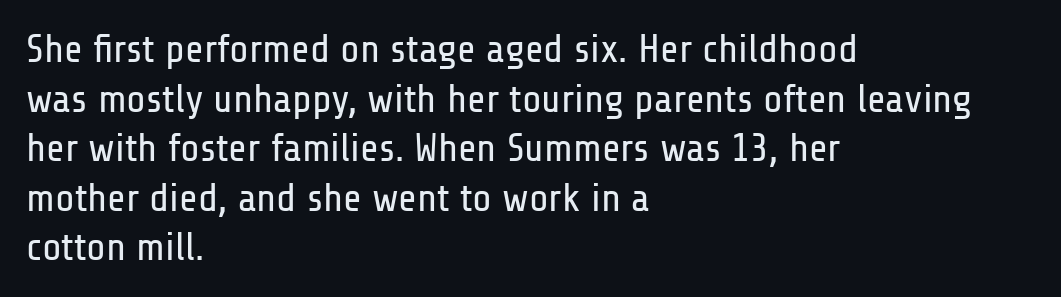
Q: Is the text bold? A: No.
Q: Is the text italic (slanted)? A: No, it is upright.
Q: Is the typeface a serif or a sans-serif typeface? A: Sans-serif.
Q: Is the text underlined? A: No.
Q: How is the paragraph aligned? A: Left-aligned.
Q: Is the spacing between letters normal or unusually wide? A: Normal.
Q: Width (condensed, normal, or wide)? A: Condensed.
Q: Stroke contrast? A: Low.
Q: x-height? A: Medium.
Q: Monospaced? A: No.
